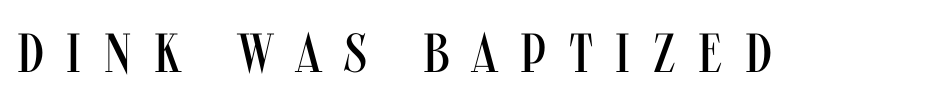
Nope, no serifs anywhere on these letters. The lettering stays uniformly vertical, giving the passage a roman look. The gaps between neighbouring characters are conspicuously large. Proportional: the letters do not fall into vertical columns. The baseline area is clear.
